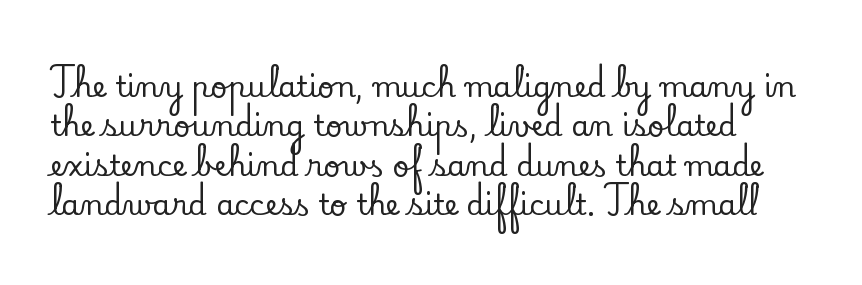
Q: Is the text italic (slanted)? A: No, it is upright.
Q: Is the typeface a serif or a sans-serif typeface? A: Serif.
Q: Is the text underlined? A: No.
Q: Is the spacing between letters normal or unusually wide? A: Normal.
Q: Is the spacing between lines tight, normal or loose? A: Normal.
Q: Width (condensed, normal, or wide)? A: Normal.
Q: Stroke contrast? A: Low.
Q: x-height? A: Small.
Q: Monospaced? A: No.
